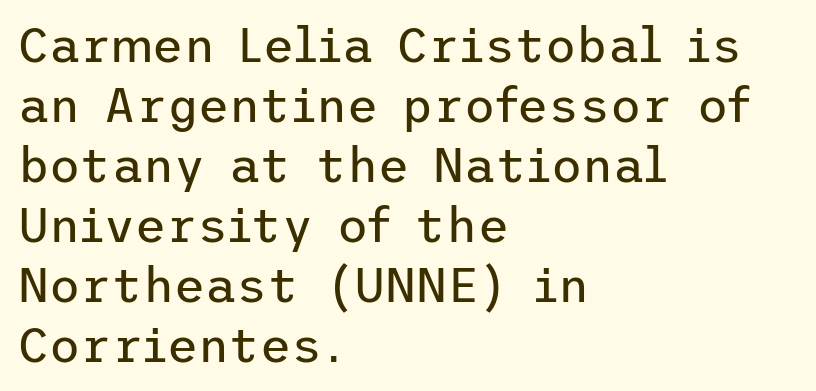
The image shows 48 px regular-weight sans-serif type, upright; set left-aligned, normal line spacing (1.25x), normal letter spacing, not underlined; low stroke contrast and a medium x-height.
